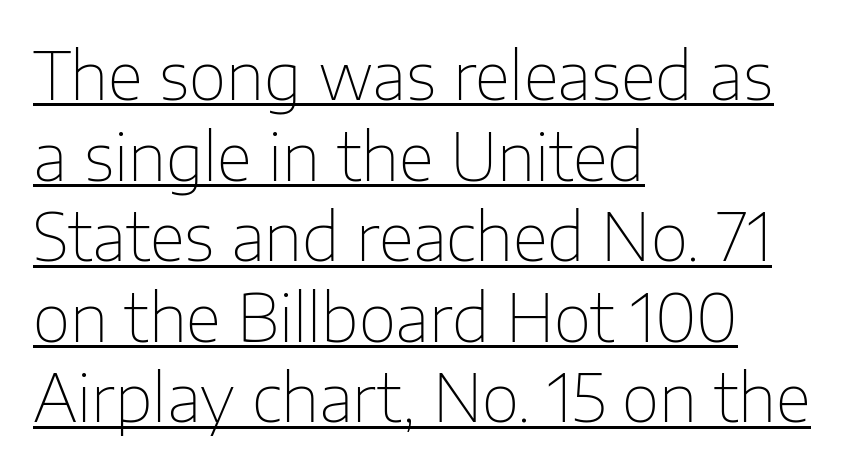
{"serif": "no", "italic": "no", "bold": "no", "weight": "thin", "width": "normal", "stroke_contrast": "low", "x_height": "medium", "monospaced": "no", "underline": "yes", "align": "left", "line_spacing_ratio": 1.24, "letter_spacing": "normal", "letter_spacing_em": 0.0, "glyph_px": 65}
